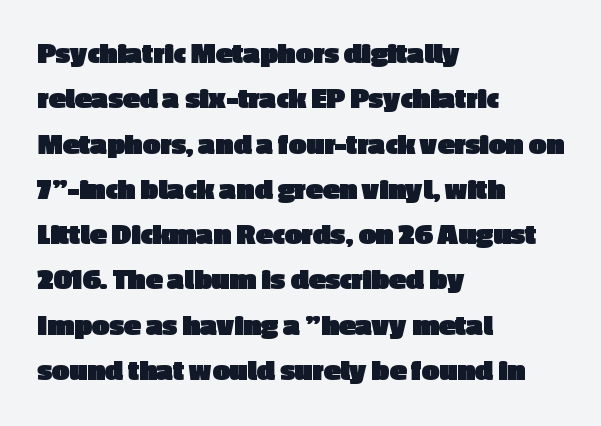
Q: Is the text bold? A: Yes.
Q: Is the text italic (slanted)? A: No, it is upright.
Q: Is the typeface a serif or a sans-serif typeface? A: Sans-serif.
Q: Is the text underlined? A: No.
Q: How is the paragraph aligned? A: Left-aligned.
Q: Is the spacing between letters normal or unusually wide? A: Normal.
Q: Is the spacing between lines tight, normal or loose? A: Normal.
Q: Width (condensed, normal, or wide)? A: Normal.
Q: x-height? A: Medium.
Q: Monospaced? A: No.
